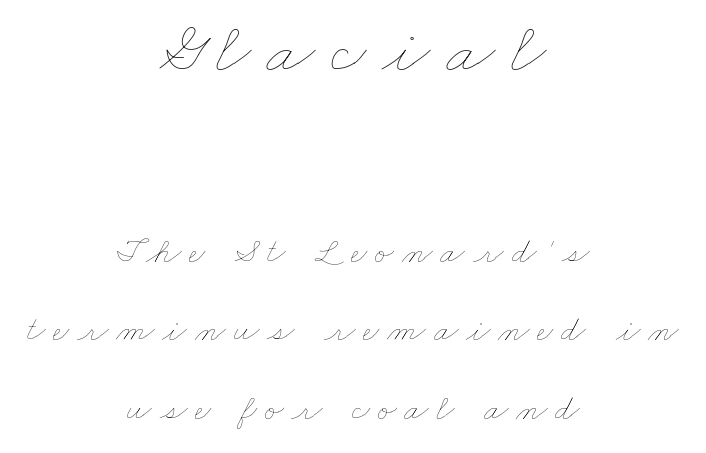
Is the letter spacing exaggerated? Yes — the characters are pushed far apart. Looks like regular typesetting: each glyph gets only the width it needs. Each row of text sits above clean, open space. Counters stay open thanks to moderate or lighter strokes. Casual observation: everything's sitting right in the middle. You could fit nearly another row in the gap between these rows.
